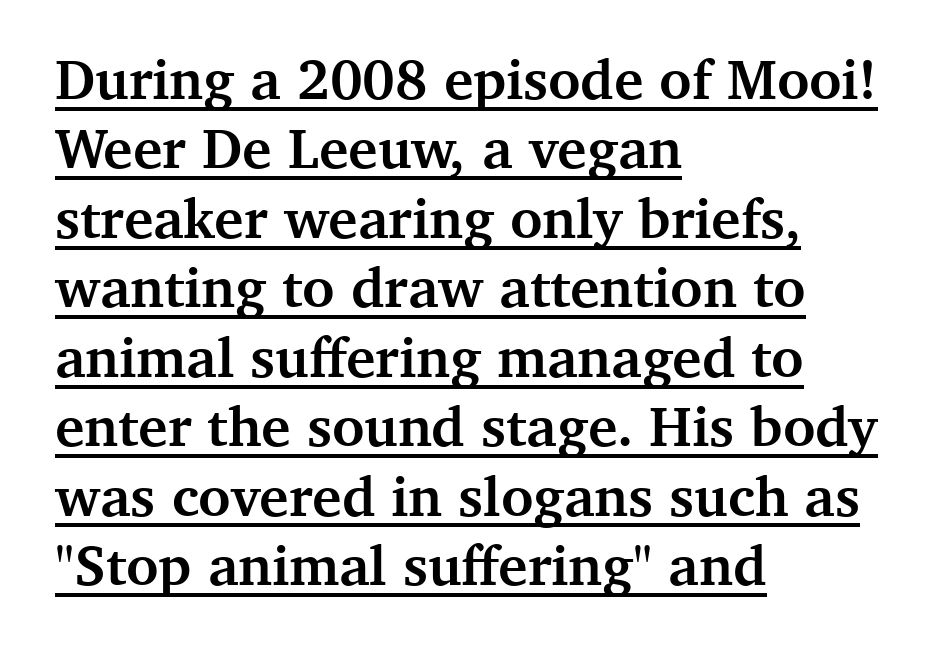
The image shows 56 px semibold serif type, upright; set left-aligned, line spacing 1.24x, normal letter spacing, underlined; medium stroke contrast and a medium x-height.
